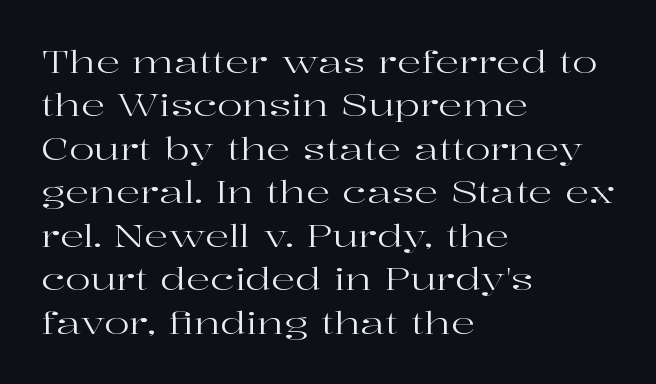
{"serif": "yes", "italic": "no", "bold": "no", "weight": "regular", "width": "wide", "stroke_contrast": "high", "x_height": "medium", "monospaced": "no", "underline": "no", "align": "left", "line_spacing": "normal", "line_spacing_ratio": 1.45, "letter_spacing": "normal", "letter_spacing_em": 0.0, "glyph_px": 30}
